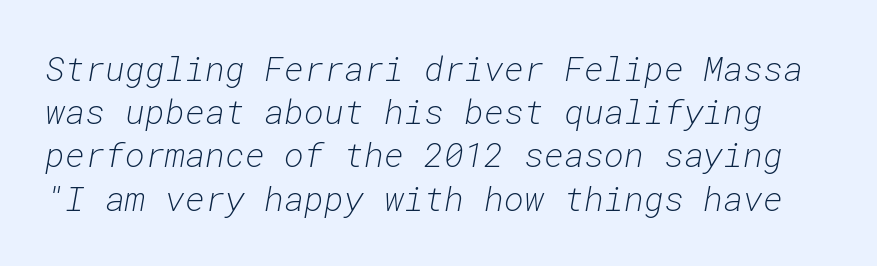
The image shows 34 px light type, italic (leaning right), monospaced; set normal line spacing (1.27x), normal letter spacing, not underlined; low stroke contrast and a medium x-height.
